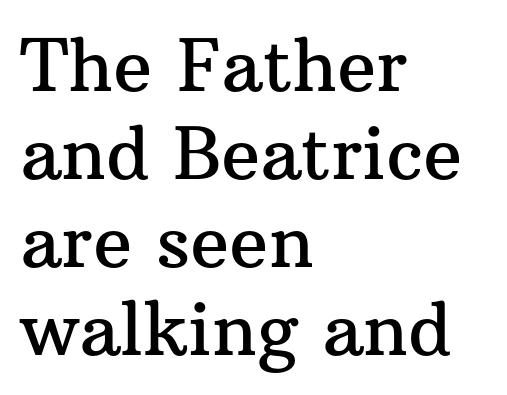
{"serif": "yes", "italic": "no", "width": "normal", "stroke_contrast": "medium", "x_height": "medium", "monospaced": "no", "underline": "no", "align": "left", "line_spacing_ratio": 1.22, "letter_spacing": "normal", "letter_spacing_em": 0.0, "glyph_px": 72}
